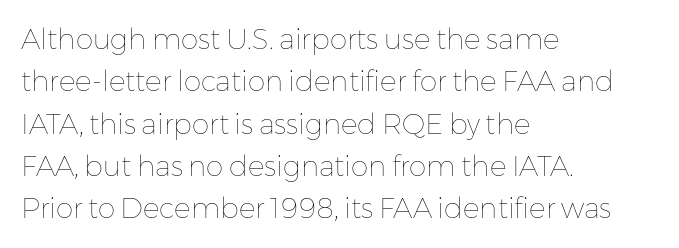
The image shows 28 px thin type, upright; set left-aligned, normal line spacing (1.51x), normal letter spacing, not underlined; low stroke contrast and a medium x-height.
